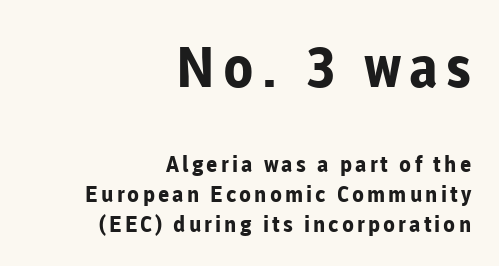
Proportional: the letters do not fall into vertical columns. Posture: upright roman. These lines are composed in type without serifs. Anything drawn beneath the words? Only blank space.
